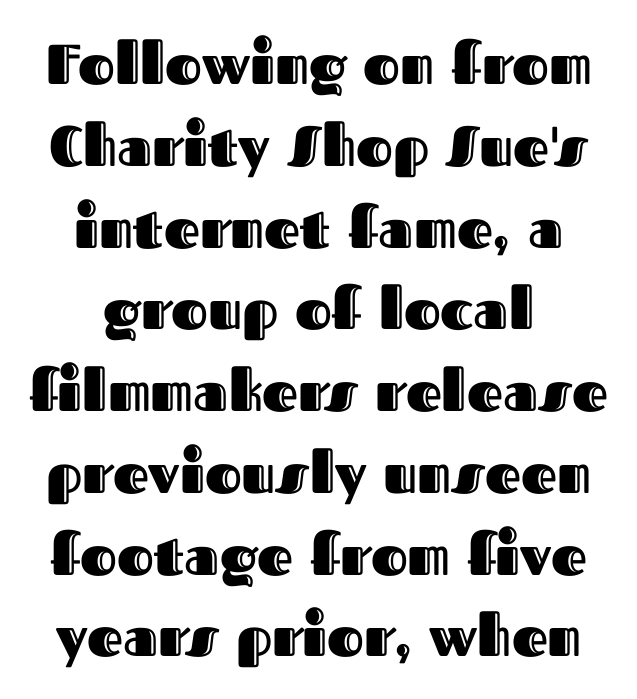
The image shows 56 px text type, upright; set centered, normal line spacing (1.46x), normal letter spacing, not underlined; a medium x-height.
